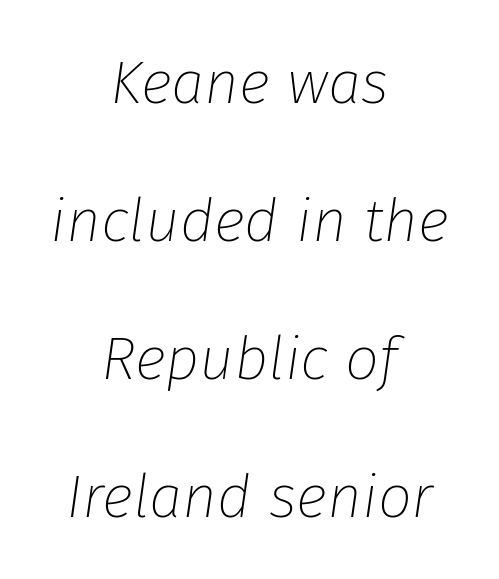
The gaps between neighbouring characters are ordinary and unremarkable. Glance below the letters and you will spot only blank space. Baseline-to-baseline distance is far greater than the letter height. The letterforms sit at book weight or below.
